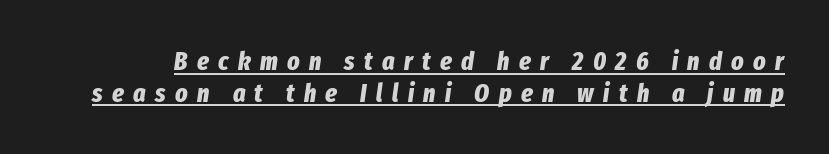
Between one letter and the next there's a generous, obvious gap. As a designer I'd log this as weight 700, bold. Quick note: italic. Caption: lettering with a line underneath.
